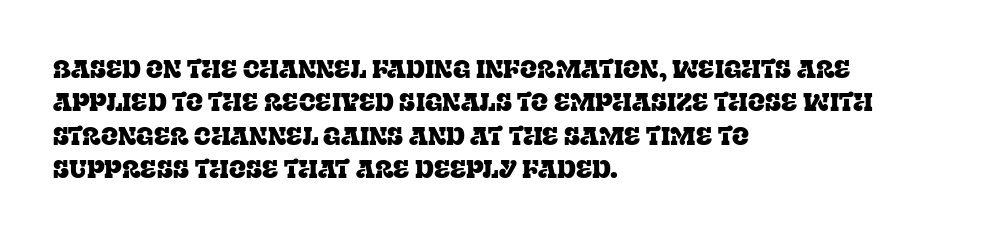
{"italic": "no", "underline": "no", "align": "left", "line_spacing": "normal", "line_spacing_ratio": 1.34, "letter_spacing": "normal", "letter_spacing_em": 0.0, "glyph_px": 25}
